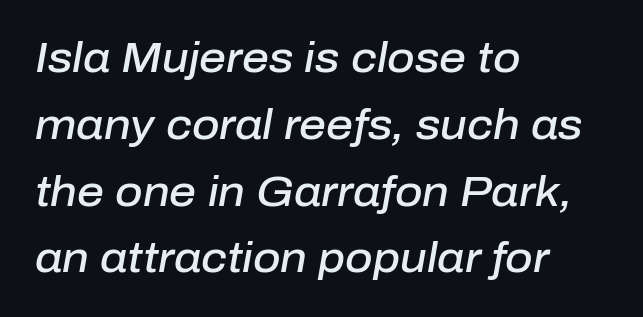
In CSS terms this would be text-align: left. You could not count columns in this text — the font is proportionally spaced. Stroke thickness is moderately raised; the sample reads as semibold. In terms of posture, this sample is oblique. Normally led — the rows are evenly, conventionally spaced. Letters rest on an invisible, unmarked baseline.
